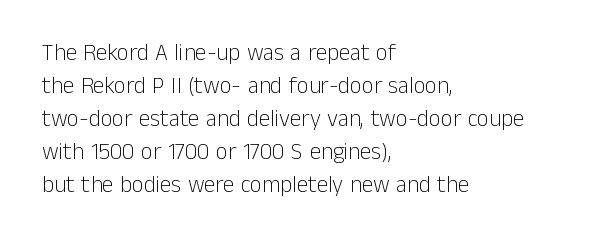
{"italic": "no", "bold": "no", "underline": "no", "align": "left", "line_spacing": "normal", "line_spacing_ratio": 1.43, "letter_spacing": "normal", "letter_spacing_em": 0.0, "glyph_px": 23}
